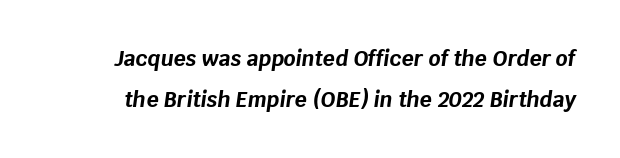
The image shows 21 px bold type, italic (leaning right); set loose line spacing (1.94x), normal letter spacing, not underlined.
